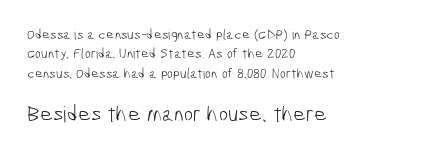
Q: Is the text bold? A: No.
Q: Is the text underlined? A: No.
Q: How is the paragraph aligned? A: Left-aligned.
Q: Is the spacing between letters normal or unusually wide? A: Normal.
Q: Is the spacing between lines tight, normal or loose? A: Normal.
Q: Which block of text is set in a larger size, the first (top) or the second (bottom)? A: The second (bottom) one.
